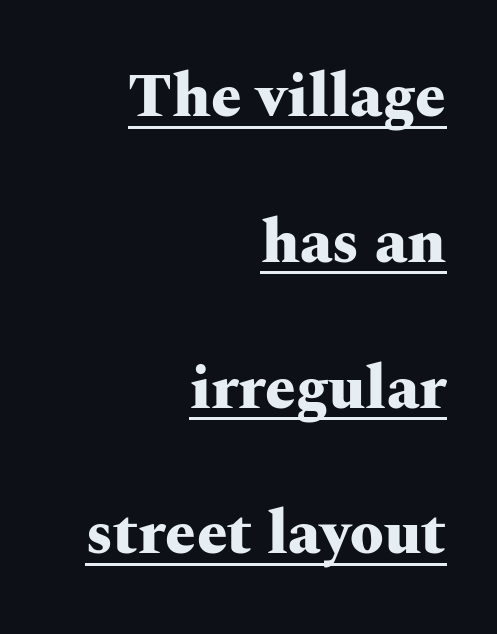
{"serif": "yes", "italic": "no", "bold": "yes", "weight": "heavy", "width": "wide", "stroke_contrast": "medium", "x_height": "medium", "monospaced": "no", "underline": "yes", "align": "right", "line_spacing": "loose", "line_spacing_ratio": 2.39, "letter_spacing": "normal", "letter_spacing_em": 0.0, "glyph_px": 61}
